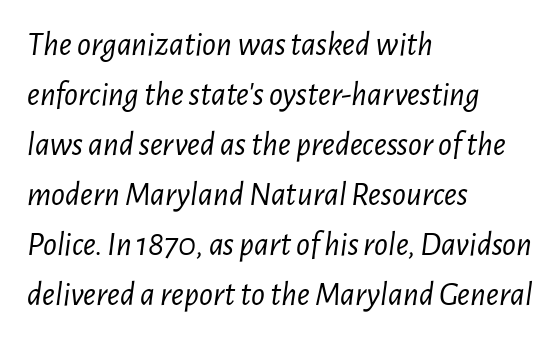
The image shows 34 px light, condensed type, italic (leaning right); set left-aligned, normal line spacing (1.47x), normal letter spacing, not underlined; low stroke contrast and a medium x-height.
